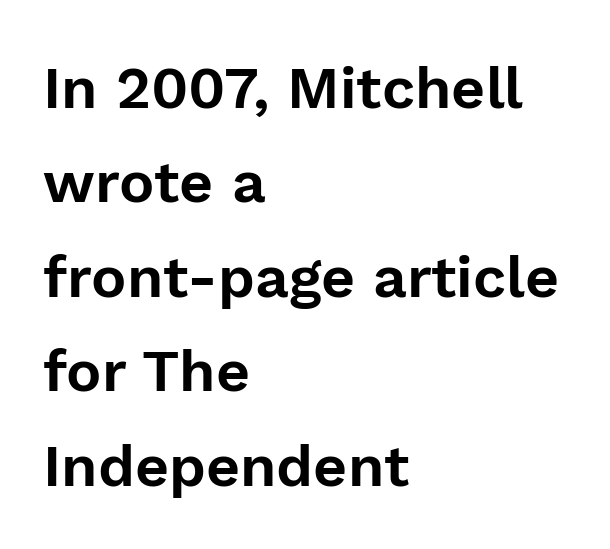
{"serif": "no", "italic": "no", "width": "normal", "stroke_contrast": "low", "x_height": "medium", "monospaced": "no", "underline": "no", "align": "left", "line_spacing": "normal", "line_spacing_ratio": 1.6, "letter_spacing": "normal", "letter_spacing_em": 0.0, "glyph_px": 59}
